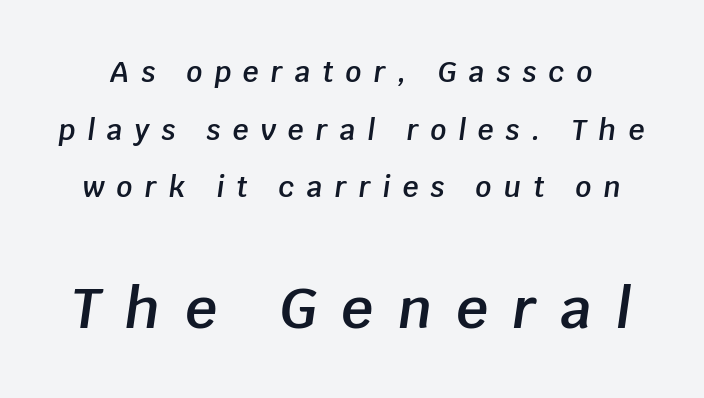
You get the small type first, then a jump to larger type. Posture: slanted. The line texture is sparse and dotted thanks to wide tracking. Interline gaps are noticeably wide in this sample. Spacing verdict: proportional, widths tailored to each character. The font is running at a semibold setting, under full bold.
